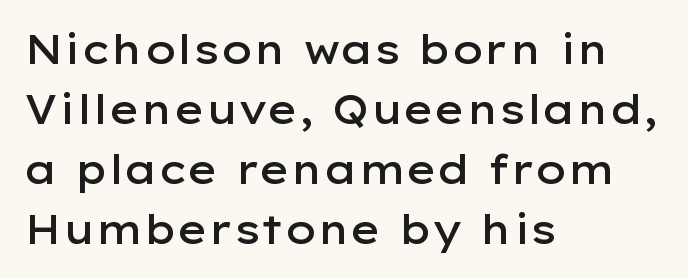
Q: Is the text bold? A: Semi-bold.
Q: Is the text italic (slanted)? A: No, it is upright.
Q: Is the typeface a serif or a sans-serif typeface? A: Sans-serif.
Q: Is the text underlined? A: No.
Q: How is the paragraph aligned? A: Left-aligned.
Q: Is the spacing between letters normal or unusually wide? A: Normal.
Q: Is the spacing between lines tight, normal or loose? A: Normal.
Q: Width (condensed, normal, or wide)? A: Wide.
Q: Stroke contrast? A: Low.
Q: x-height? A: Medium.
Q: Monospaced? A: No.
